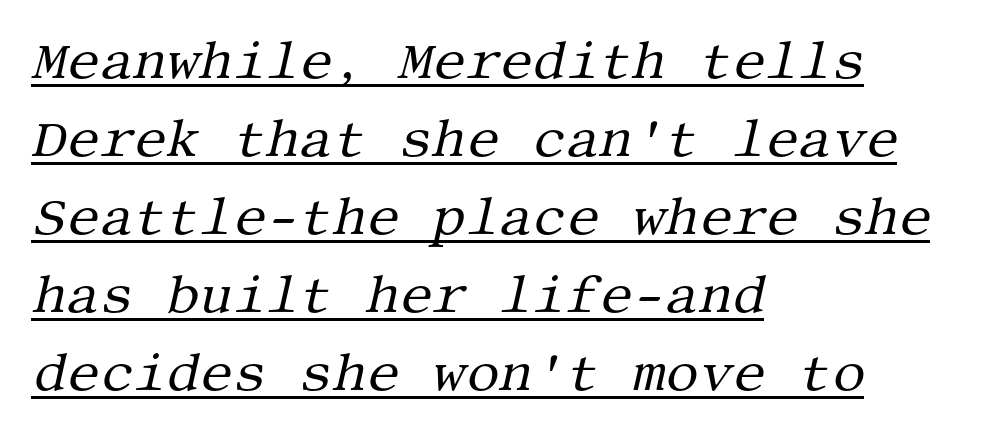
Vertically, the passage feels balanced, rows spaced as you'd expect. This is oblique type, the kind used for emphasis or titles. The rendering uses the underline text-decoration. Where is the straight margin? On the left.
